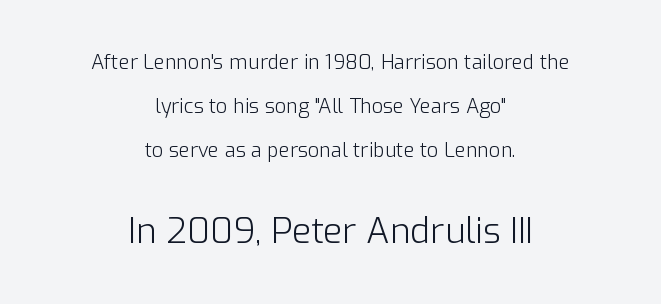
Each word holds together tightly as a unit, with standard inter-letter gaps. Here the designer chose a conventional face with non-uniform glyph widths. No word sits above an underline. The leading is generous, giving the passage an open texture. Style check: upright.
